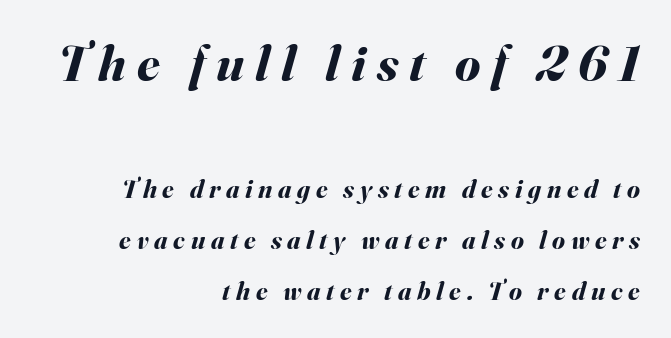
{"italic": "yes", "lean": "right", "slant_degrees": 16, "bold": "yes", "weight": "bold", "width": "normal", "stroke_contrast": "medium", "x_height": "small", "monospaced": "no", "underline": "no", "align": "right", "line_spacing": "loose", "line_spacing_ratio": 1.96, "letter_spacing": "wide", "letter_spacing_em": 0.22, "larger_block": "first", "size_ratio": 1.96, "glyph_px": 51}
